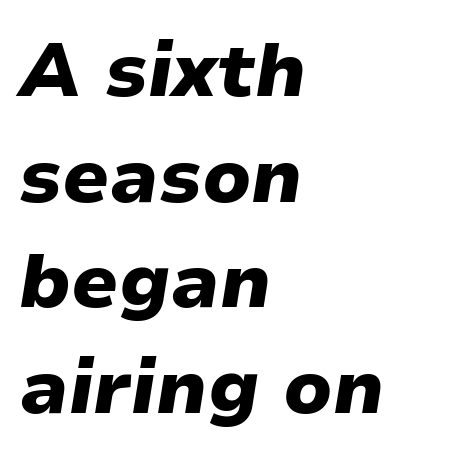
The image shows 76 px heavy type, italic (leaning right); set left-aligned, normal line spacing (1.39x), normal letter spacing, not underlined; low stroke contrast and a medium x-height.
